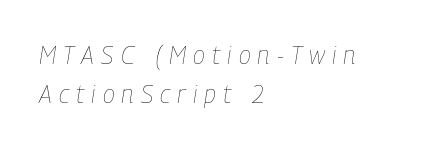
The image shows 25 px text type, italic (leaning right); set left-aligned, normal line spacing (1.56x), unusually wide letter spacing (+0.28 em), not underlined.
